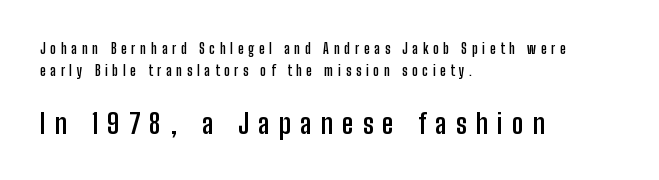
Q: Is the text bold? A: Yes.
Q: Is the text italic (slanted)? A: No, it is upright.
Q: Is the typeface a serif or a sans-serif typeface? A: Sans-serif.
Q: Is the text underlined? A: No.
Q: How is the paragraph aligned? A: Left-aligned.
Q: Is the spacing between letters normal or unusually wide? A: Unusually wide.
Q: Is the spacing between lines tight, normal or loose? A: Normal.
Q: Which block of text is set in a larger size, the first (top) or the second (bottom)? A: The second (bottom) one.
Q: Width (condensed, normal, or wide)? A: Condensed.
Q: Stroke contrast? A: Low.
Q: x-height? A: Medium.
Q: Monospaced? A: No.
